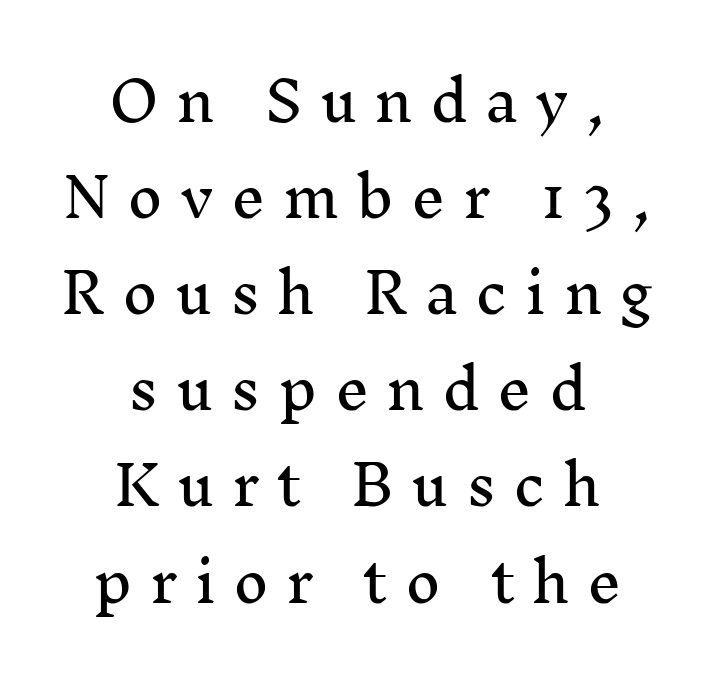
{"serif": "yes", "italic": "no", "width": "normal", "stroke_contrast": "medium", "x_height": "medium", "monospaced": "no", "underline": "no", "align": "center", "line_spacing_ratio": 1.78, "letter_spacing": "wide", "letter_spacing_em": 0.32, "glyph_px": 54}
